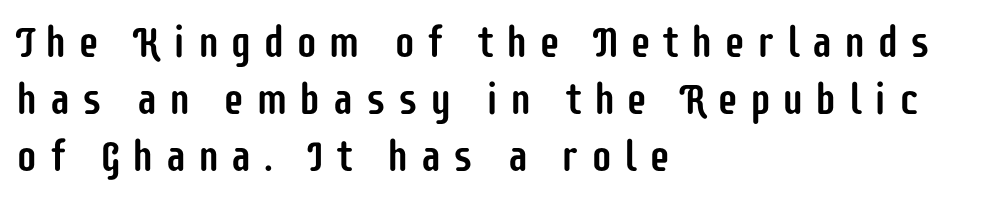
The image shows 43 px condensed sans-serif type, upright; set left-aligned, normal line spacing (1.32x), unusually wide letter spacing (+0.26 em), not underlined; low stroke contrast and a large x-height.
